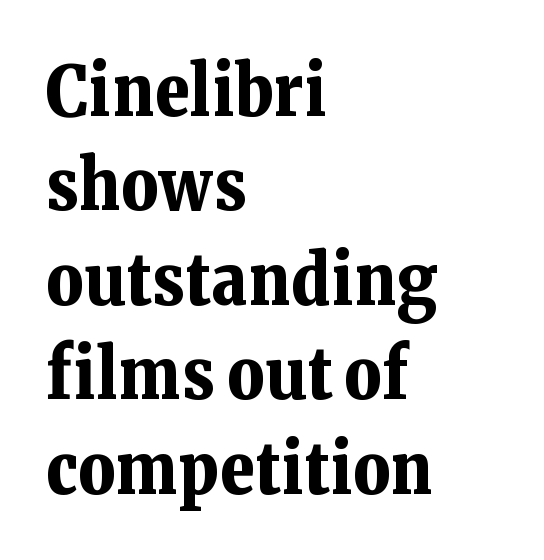
The image shows 71 px bold serif type, upright; set left-aligned, normal line spacing (1.33x), normal letter spacing, not underlined; low stroke contrast and a medium x-height.
